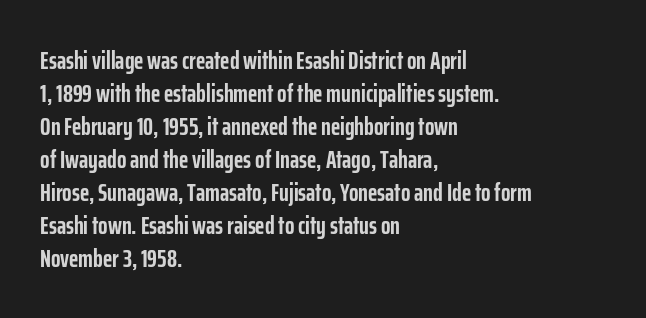
A full-strength bold gives these letters their thick strokes. The gaps between neighbouring characters are ordinary and unremarkable. The lines sit at an ordinary, default distance from one another. Descender tails drop into unmarked territory.
